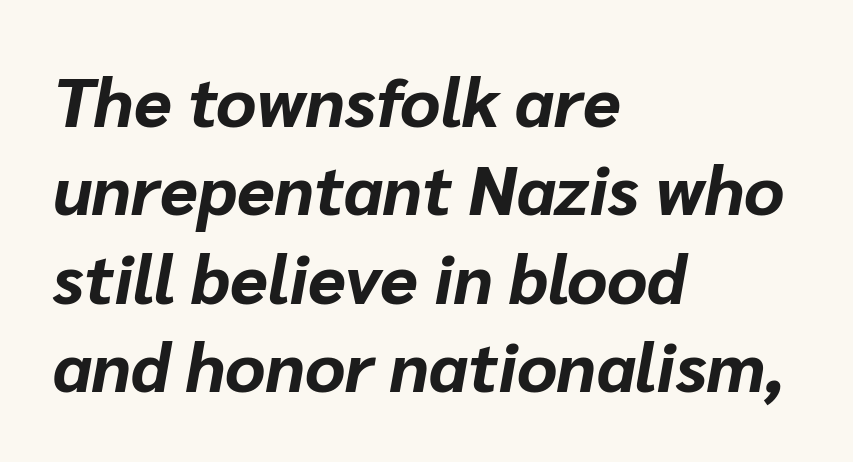
The image shows 69 px bold type, italic (leaning right); set left-aligned, normal line spacing (1.28x), normal letter spacing, not underlined; low stroke contrast and a medium x-height.
